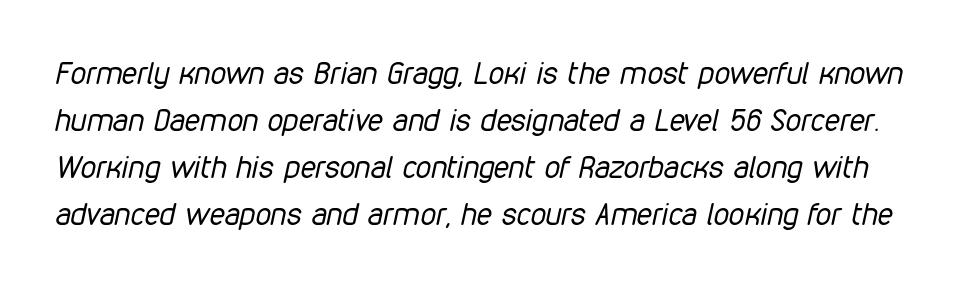
Regular leading. The tracking reads as untouched default to a designer's eye. Is the stroke heavy? The answer is a plain regular-or-lighter. An italicized treatment has been applied to the whole sample. Each letter keeps its own natural width here, so spacing adapts to shape. Just letters on the line, the space beneath them empty.
